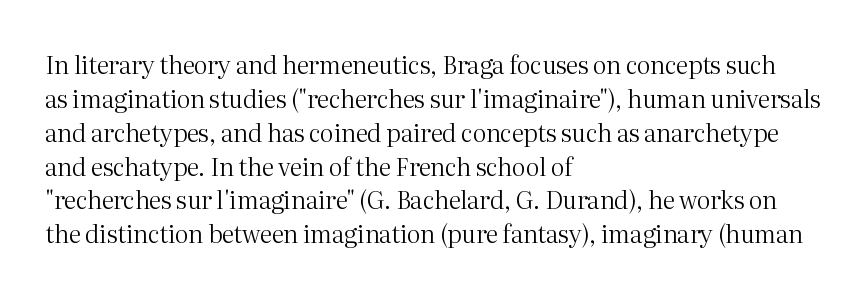
Decoration check: the copy has no underline. Teacher's note: observe the even left margin — that is flush-left alignment. Interline gaps are of average width in this sample. No chunkiness to these letters — they're not bold. These lines were composed using upright roman letters.
